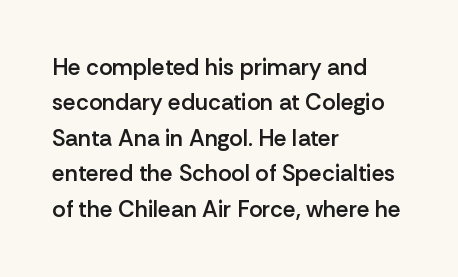
A bit beefed up — I'd call it semibold rather than bold. Upright lettering throughout. Students, observe: this is what conventionally led text looks like. The typesetter chose a ragged-right arrangement here. The rendering keeps characters at their native spacing. Only glyphs here, with clear space below each row.
